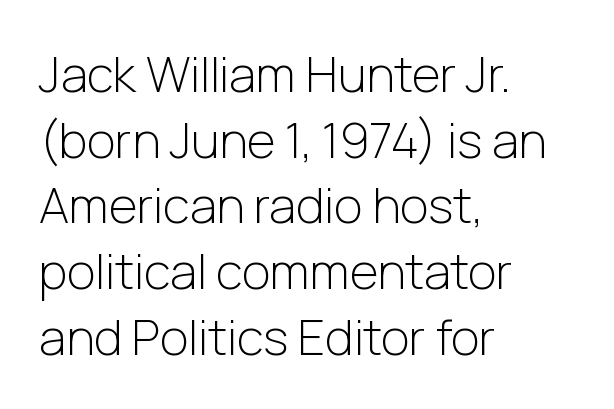
The image shows 49 px light sans-serif type, upright; set left-aligned, normal line spacing (1.34x), normal letter spacing, not underlined; low stroke contrast and a medium x-height.
